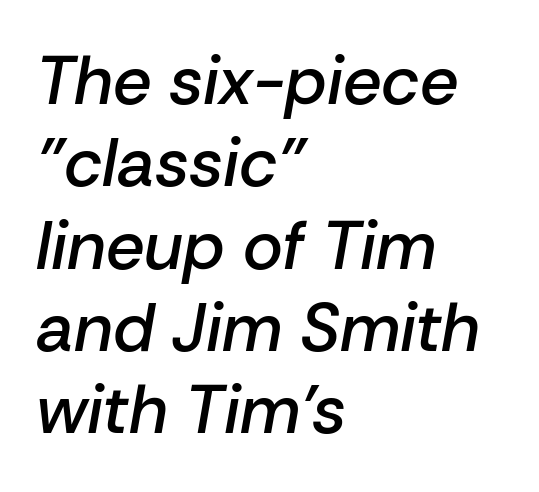
{"italic": "yes", "lean": "right", "slant_degrees": 10, "bold": "semi", "weight": "semibold", "width": "normal", "stroke_contrast": "low", "x_height": "medium", "monospaced": "no", "underline": "no", "align": "left", "line_spacing_ratio": 1.21, "letter_spacing": "normal", "letter_spacing_em": 0.0, "glyph_px": 68}
